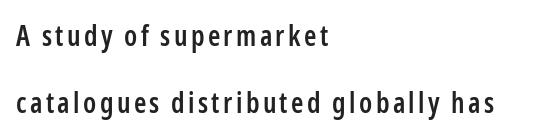
Q: Is the text bold? A: Semi-bold.
Q: Is the text italic (slanted)? A: No, it is upright.
Q: Is the typeface a serif or a sans-serif typeface? A: Sans-serif.
Q: Is the text underlined? A: No.
Q: How is the paragraph aligned? A: Left-aligned.
Q: Is the spacing between lines tight, normal or loose? A: Loose.
Q: Width (condensed, normal, or wide)? A: Condensed.
Q: Stroke contrast? A: Low.
Q: x-height? A: Medium.
Q: Monospaced? A: No.
